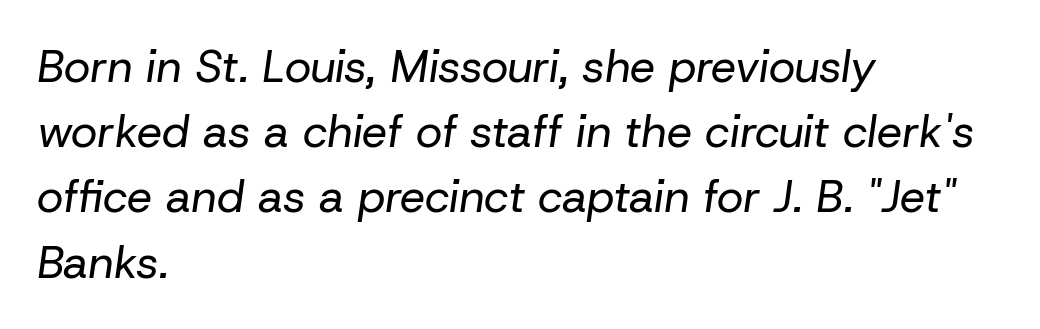
The image shows 45 px regular-weight type, italic (leaning right); set left-aligned, normal line spacing (1.45x), normal letter spacing, not underlined; low stroke contrast and a medium x-height.
